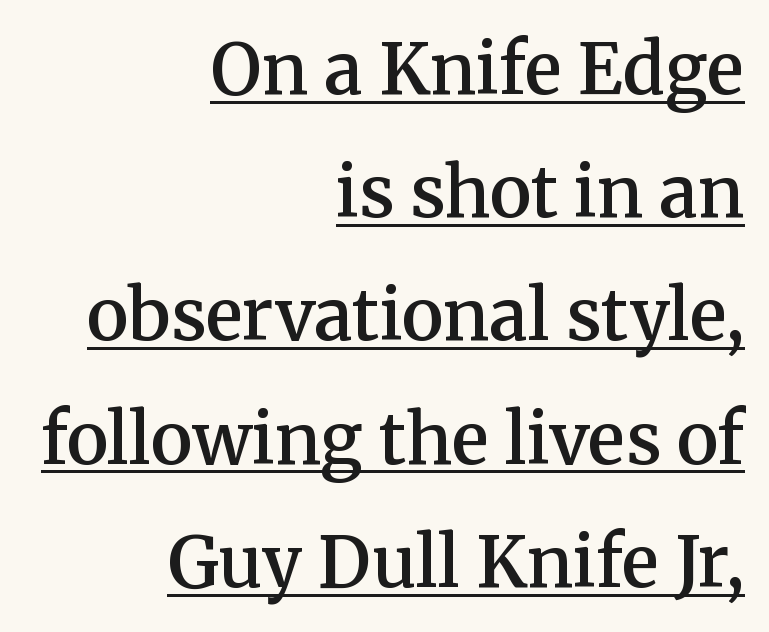
{"serif": "yes", "italic": "no", "bold": "semi", "weight": "semibold", "width": "normal", "stroke_contrast": "medium", "x_height": "medium", "monospaced": "no", "underline": "yes", "align": "right", "line_spacing_ratio": 1.76, "letter_spacing": "normal", "letter_spacing_em": 0.0, "glyph_px": 70}
